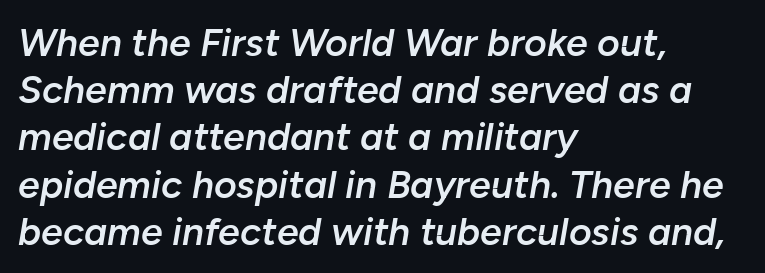
The image shows 39 px semibold type, italic (leaning right); set left-aligned, line spacing 1.21x, normal letter spacing, not underlined; low stroke contrast and a medium x-height.
